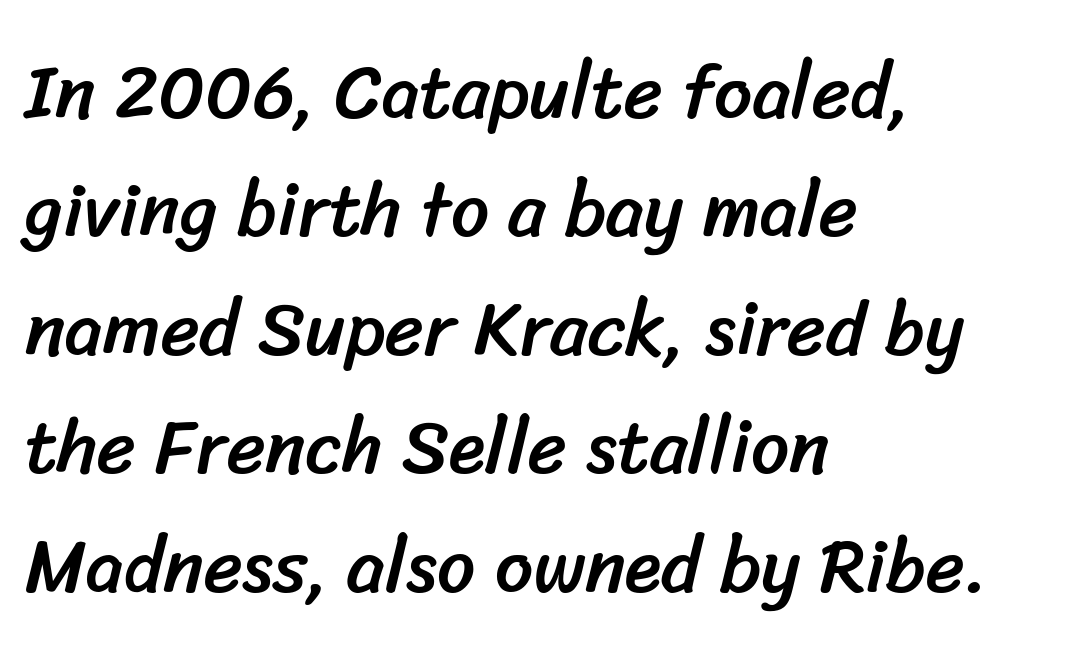
{"serif": "no", "width": "normal", "stroke_contrast": "low", "x_height": "medium", "monospaced": "no", "underline": "no", "align": "left", "line_spacing": "normal", "line_spacing_ratio": 1.58, "letter_spacing": "normal", "letter_spacing_em": 0.0, "glyph_px": 75}
